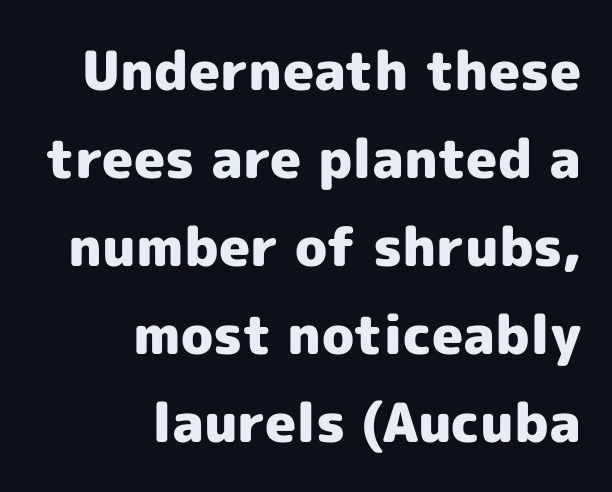
{"serif": "no", "italic": "no", "bold": "yes", "weight": "heavy", "width": "normal", "x_height": "medium", "monospaced": "no", "underline": "no", "align": "right", "line_spacing": "normal", "line_spacing_ratio": 1.63, "letter_spacing": "normal", "letter_spacing_em": 0.0, "glyph_px": 54}
